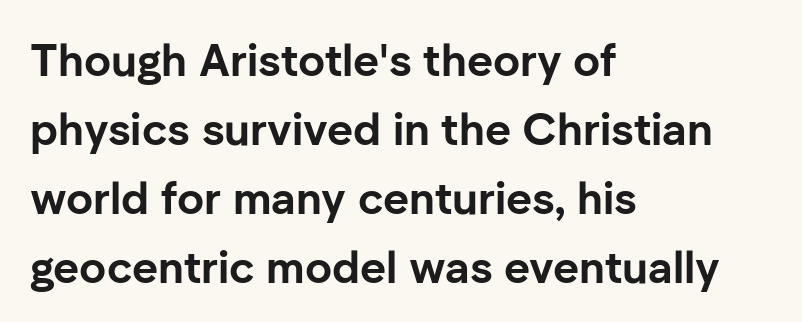
{"serif": "no", "italic": "no", "bold": "yes", "weight": "bold", "width": "normal", "stroke_contrast": "low", "x_height": "medium", "monospaced": "no", "underline": "no", "align": "left", "line_spacing": "normal", "line_spacing_ratio": 1.53, "letter_spacing": "normal", "letter_spacing_em": 0.0, "glyph_px": 45}
